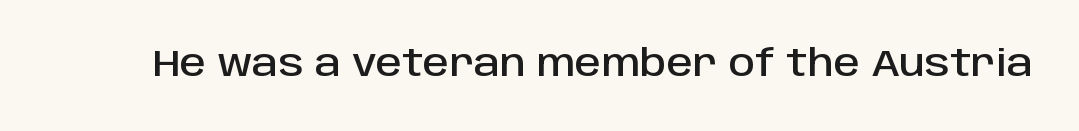
The image shows 37 px sans-serif type, upright; set normal letter spacing, not underlined; low stroke contrast and a large x-height.
